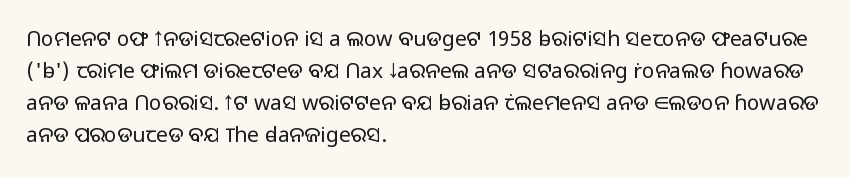
The image shows 21 px text type, upright; set left-aligned, normal line spacing (1.53x), normal letter spacing, not underlined.
